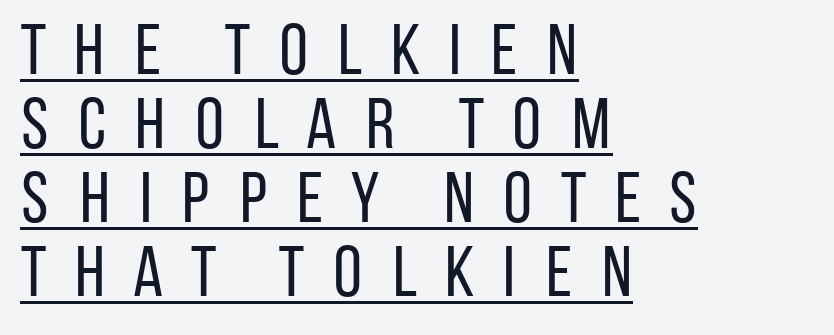
Q: Is the text bold? A: No.
Q: Is the text italic (slanted)? A: No, it is upright.
Q: Is the typeface a serif or a sans-serif typeface? A: Sans-serif.
Q: Is the text underlined? A: Yes.
Q: How is the paragraph aligned? A: Left-aligned.
Q: Is the spacing between letters normal or unusually wide? A: Unusually wide.
Q: Is the spacing between lines tight, normal or loose? A: Tight.
Q: Width (condensed, normal, or wide)? A: Condensed.
Q: Stroke contrast? A: Low.
Q: x-height? A: Large.
Q: Monospaced? A: No.
